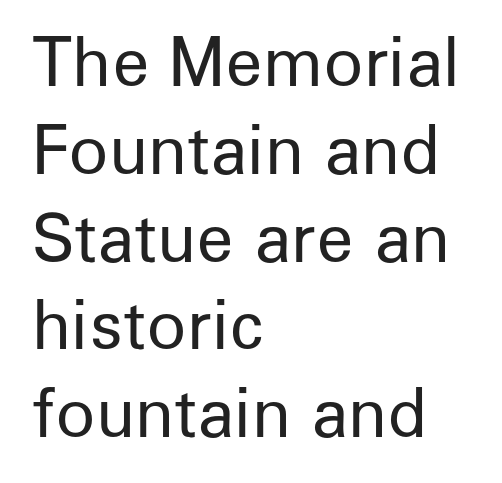
Q: Is the text bold? A: No.
Q: Is the text italic (slanted)? A: No, it is upright.
Q: Is the typeface a serif or a sans-serif typeface? A: Sans-serif.
Q: Is the text underlined? A: No.
Q: How is the paragraph aligned? A: Left-aligned.
Q: Is the spacing between letters normal or unusually wide? A: Normal.
Q: Is the spacing between lines tight, normal or loose? A: Normal.
Q: Width (condensed, normal, or wide)? A: Normal.
Q: Stroke contrast? A: Low.
Q: x-height? A: Medium.
Q: Monospaced? A: No.
